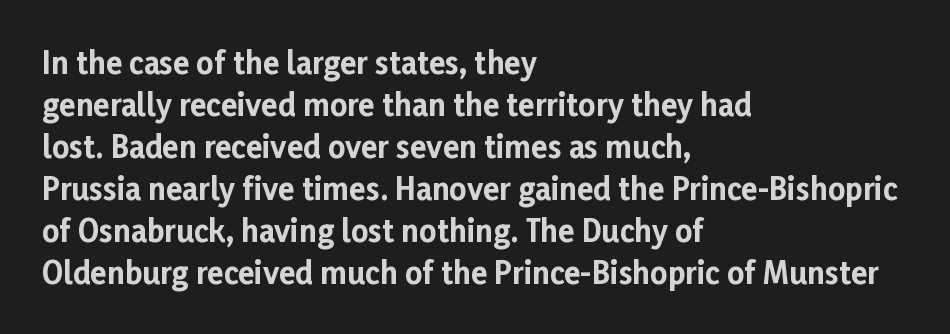
The lines sit at an ordinary, default distance from one another. Each glyph is drawn with heavy, bold strokes. Is there any slant? The stems are plumb. Descender tails drop into unmarked territory.
